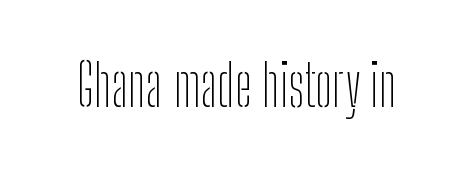
Q: Is the text bold? A: No.
Q: Is the text italic (slanted)? A: No, it is upright.
Q: Is the typeface a serif or a sans-serif typeface? A: Sans-serif.
Q: Is the text underlined? A: No.
Q: Is the spacing between letters normal or unusually wide? A: Normal.
Q: Width (condensed, normal, or wide)? A: Condensed.
Q: Stroke contrast? A: Low.
Q: x-height? A: Medium.
Q: Monospaced? A: No.
